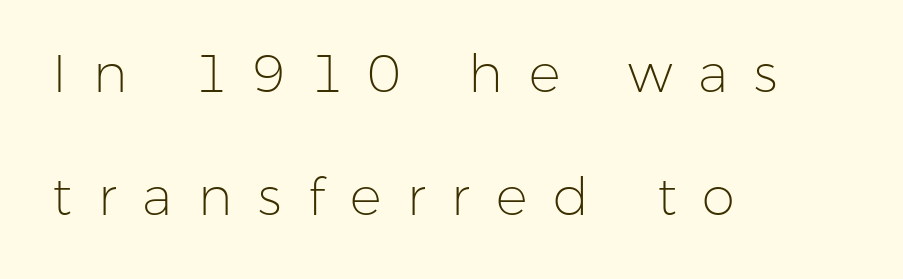
{"serif": "no", "italic": "no", "bold": "no", "weight": "light", "width": "normal", "stroke_contrast": "low", "x_height": "medium", "monospaced": "no", "underline": "no", "align": "left", "line_spacing": "loose", "line_spacing_ratio": 2.33, "letter_spacing": "wide", "letter_spacing_em": 0.49, "glyph_px": 53}
